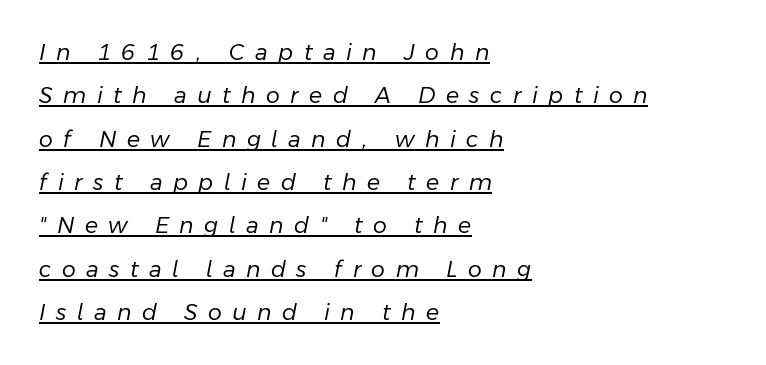
These characters rest on top of a visible drawn line. The line-height multiplier appears high, well above default. Is the stroke heavy? The answer is a plain regular-or-lighter. Glyph-to-glyph distance is far greater than everyday printed text.
